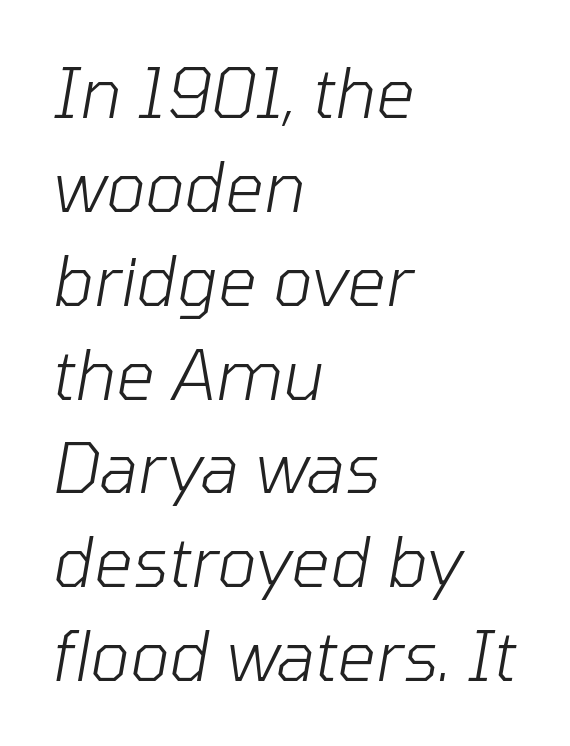
Q: Is the text bold? A: No.
Q: Is the text italic (slanted)? A: Yes, it leans right by about 10 degrees.
Q: Is the text underlined? A: No.
Q: How is the paragraph aligned? A: Left-aligned.
Q: Is the spacing between letters normal or unusually wide? A: Normal.
Q: Is the spacing between lines tight, normal or loose? A: Normal.
Q: Width (condensed, normal, or wide)? A: Normal.
Q: Stroke contrast? A: Low.
Q: x-height? A: Medium.
Q: Monospaced? A: No.
